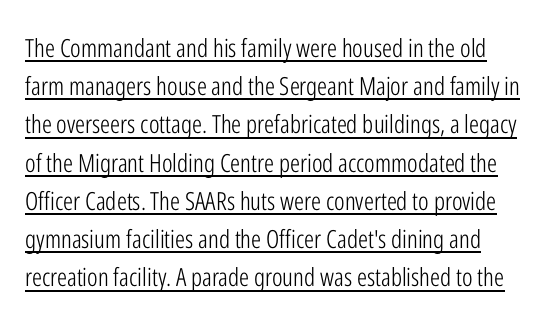
Q: Is the text bold? A: No.
Q: Is the text italic (slanted)? A: No, it is upright.
Q: Is the text underlined? A: Yes.
Q: Is the spacing between letters normal or unusually wide? A: Normal.
Q: Is the spacing between lines tight, normal or loose? A: Normal.
